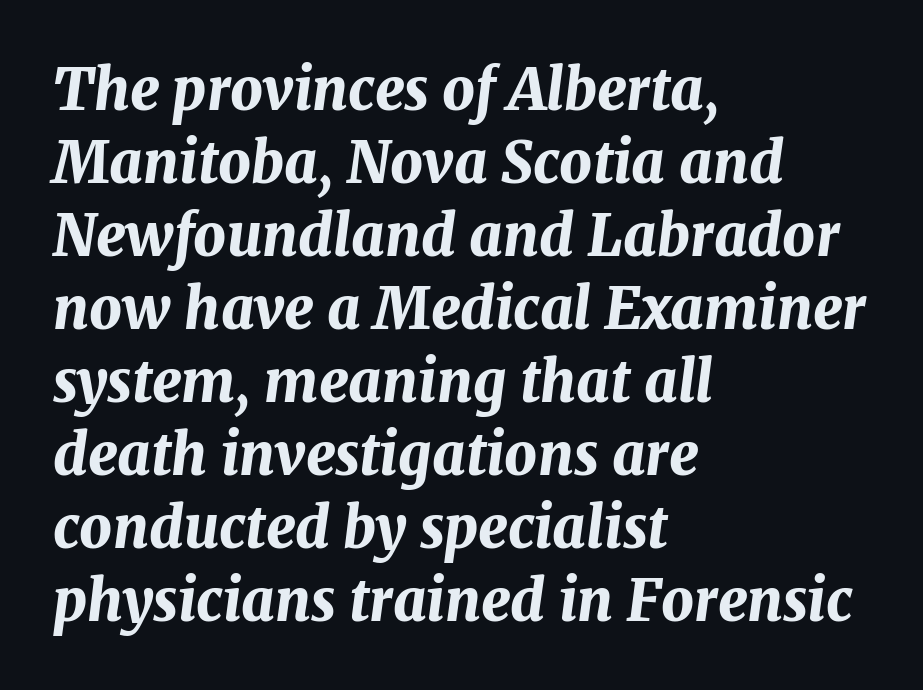
Do the characters align in a grid? No, the font is proportional. Nobody drew a line under any word here. Nobody touched the tracking dial on this one. All the whitespace from short lines collects on the right. Style check: oblique. A full-strength bold gives these letters their thick strokes.
